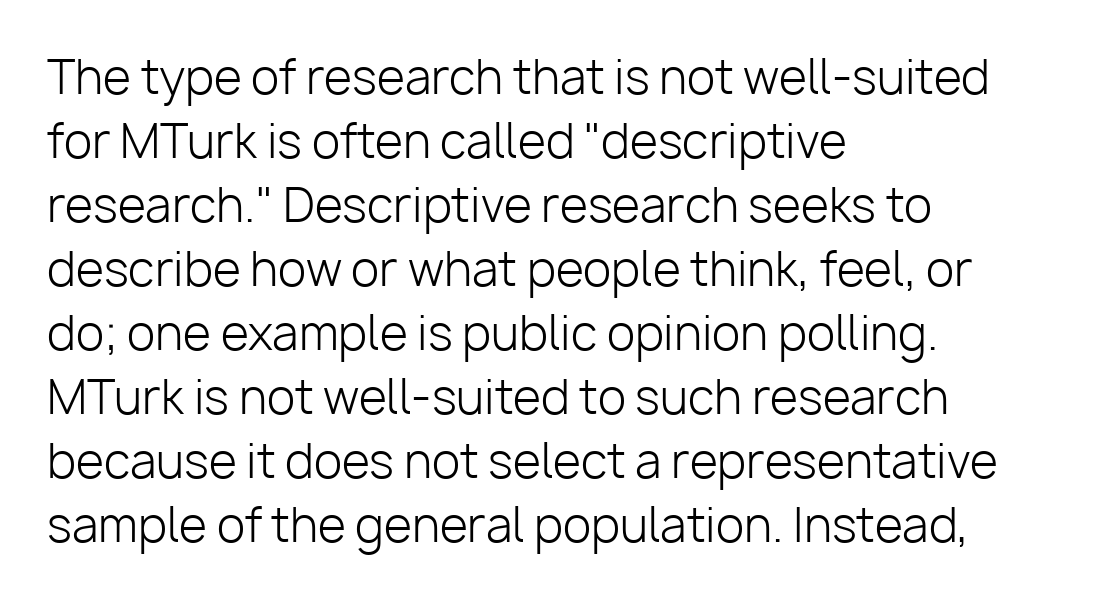
The image shows 46 px light sans-serif type, upright; set left-aligned, normal line spacing (1.39x), normal letter spacing, not underlined; low stroke contrast and a medium x-height.
